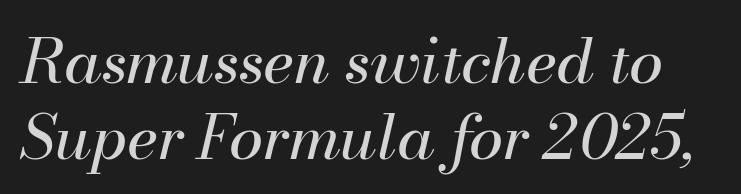
The image shows 62 px regular-weight type, italic (leaning right); set line spacing 1.23x, normal letter spacing, not underlined; medium stroke contrast and a small x-height.
